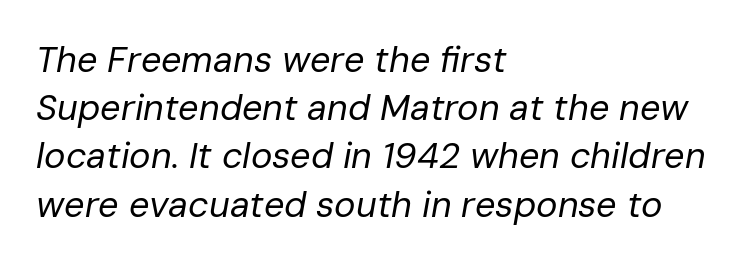
The image shows 36 px regular-weight type, italic (leaning right); set left-aligned, normal line spacing (1.34x), normal letter spacing, not underlined; low stroke contrast and a medium x-height.
